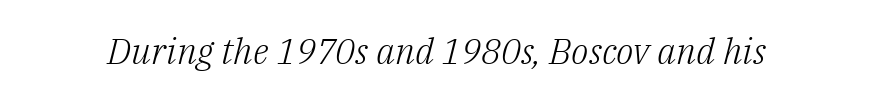
Q: Is the text bold? A: No.
Q: Is the text italic (slanted)? A: Yes, it leans right by about 14 degrees.
Q: Is the typeface a serif or a sans-serif typeface? A: Serif.
Q: Is the text underlined? A: No.
Q: Is the spacing between letters normal or unusually wide? A: Normal.
Q: Width (condensed, normal, or wide)? A: Normal.
Q: Stroke contrast? A: Low.
Q: x-height? A: Medium.
Q: Monospaced? A: No.
